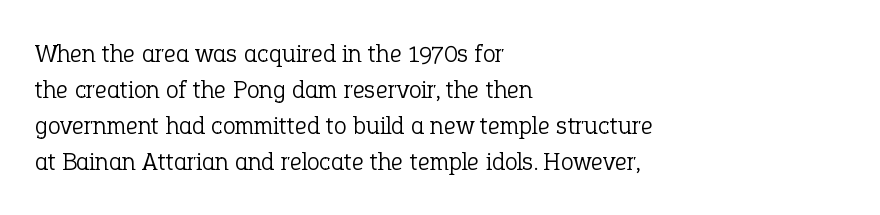
Q: Is the text bold? A: No.
Q: Is the text italic (slanted)? A: No, it is upright.
Q: Is the text underlined? A: No.
Q: How is the paragraph aligned? A: Left-aligned.
Q: Is the spacing between letters normal or unusually wide? A: Normal.
Q: Is the spacing between lines tight, normal or loose? A: Normal.
